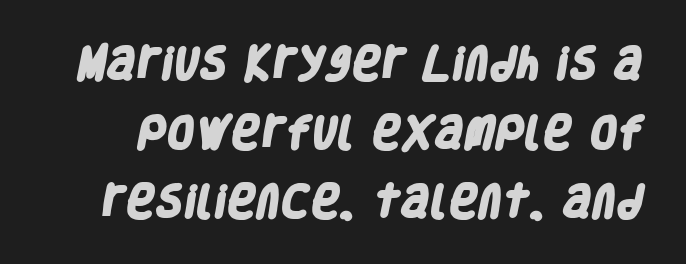
Q: Is the text bold? A: Yes.
Q: Is the typeface a serif or a sans-serif typeface? A: Sans-serif.
Q: Is the text underlined? A: No.
Q: Is the spacing between letters normal or unusually wide? A: Normal.
Q: Is the spacing between lines tight, normal or loose? A: Loose.
Q: Width (condensed, normal, or wide)? A: Condensed.
Q: Stroke contrast? A: Low.
Q: x-height? A: Large.
Q: Monospaced? A: No.
